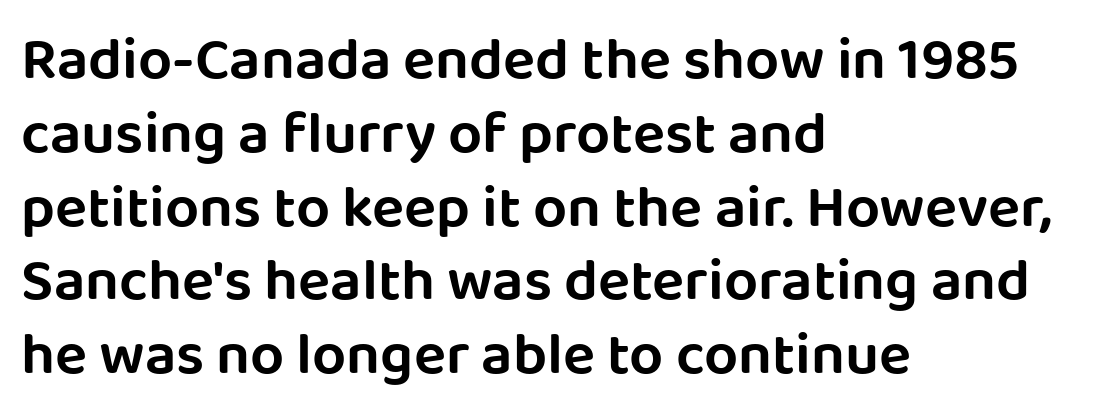
The image shows 60 px sans-serif type, upright; set left-aligned, line spacing 1.23x, normal letter spacing, not underlined; low stroke contrast and a large x-height.
